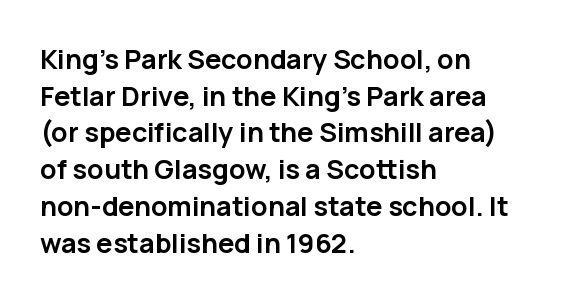
Q: Is the text bold? A: Yes.
Q: Is the text italic (slanted)? A: No, it is upright.
Q: Is the text underlined? A: No.
Q: How is the paragraph aligned? A: Left-aligned.
Q: Is the spacing between letters normal or unusually wide? A: Normal.
Q: Is the spacing between lines tight, normal or loose? A: Normal.
